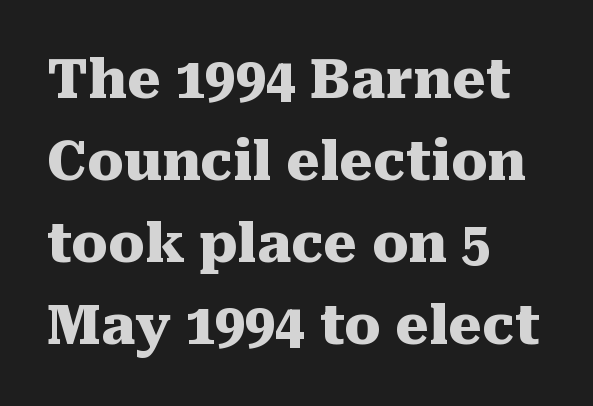
{"serif": "yes", "italic": "no", "bold": "yes", "weight": "heavy", "width": "normal", "stroke_contrast": "medium", "x_height": "medium", "monospaced": "no", "underline": "no", "align": "left", "line_spacing": "normal", "line_spacing_ratio": 1.52, "letter_spacing": "normal", "letter_spacing_em": 0.0, "glyph_px": 54}
